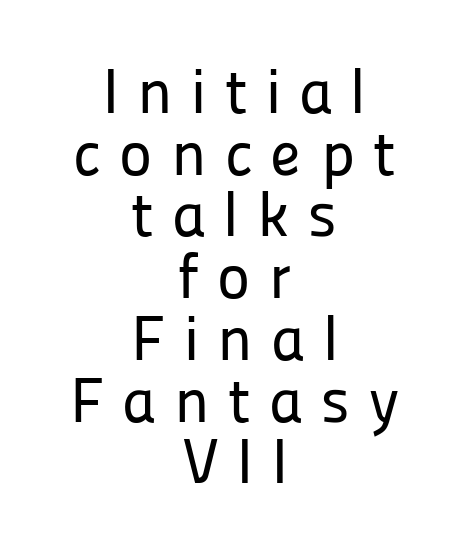
Students, note that the glyphs here are deliberately spaced far apart. Successive baselines arrive quickly, one right under another. The type family on display is of the sans-serif kind. Note the varied advance widths — an 'i' is clearly narrower than an 'm'. The specimen omits any rule beneath the text block's lines. This is the regular roman posture of the typeface.
